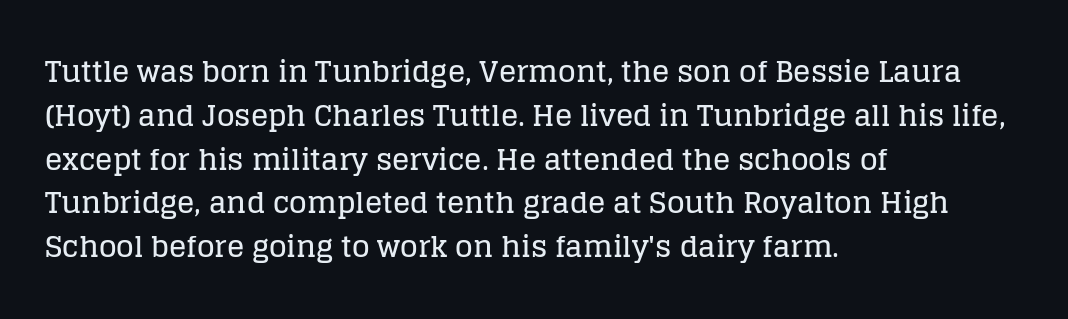
The rendering uses natural spacing where letterforms have individual widths. Serifs: yes, visible at the terminals of the letterforms. The rendering anchors every line to the left-hand side. You can tell it's not italic because the verticals are truly vertical.
